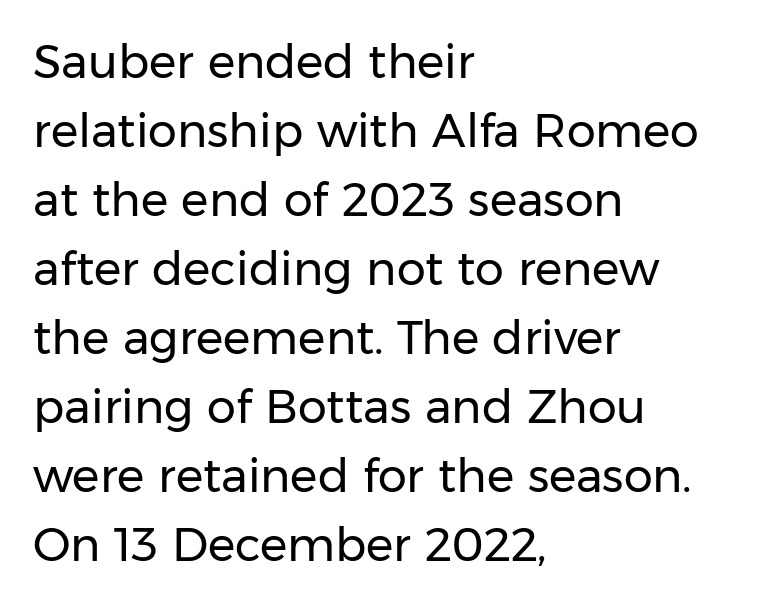
{"serif": "no", "italic": "no", "bold": "no", "weight": "regular", "width": "normal", "stroke_contrast": "low", "x_height": "medium", "monospaced": "no", "underline": "no", "align": "left", "line_spacing": "normal", "line_spacing_ratio": 1.5, "letter_spacing": "normal", "letter_spacing_em": 0.0, "glyph_px": 46}
